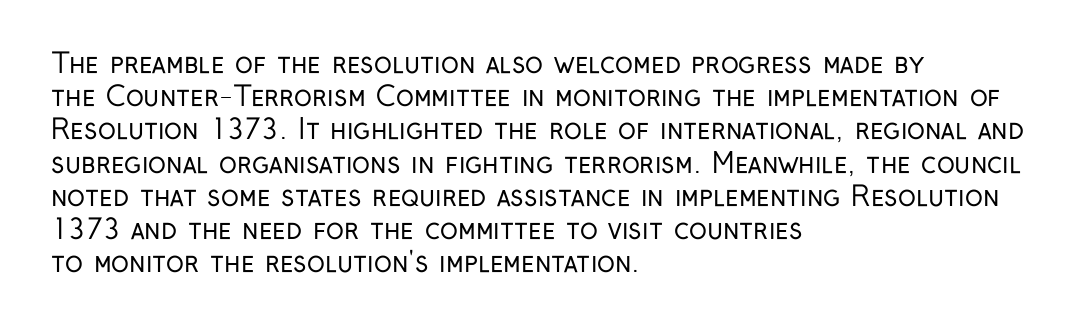
The zone under the glyphs is completely vacant. The passage is arranged the way most books set body copy — flush left. The type sits square on the baseline with zero lean. Weight: in the light-to-regular range. In terms of letterspacing, this is plain default setting.
